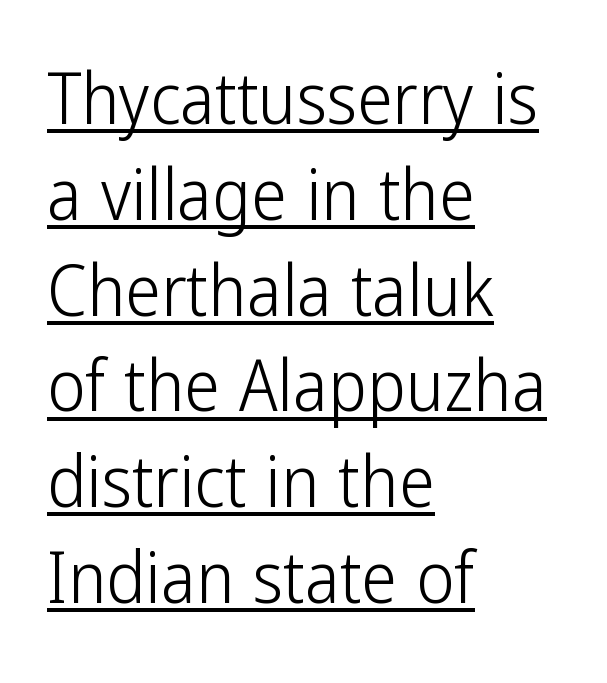
The image shows 72 px light, condensed sans-serif type, upright; set left-aligned, normal line spacing (1.33x), normal letter spacing, underlined; low stroke contrast and a medium x-height.
